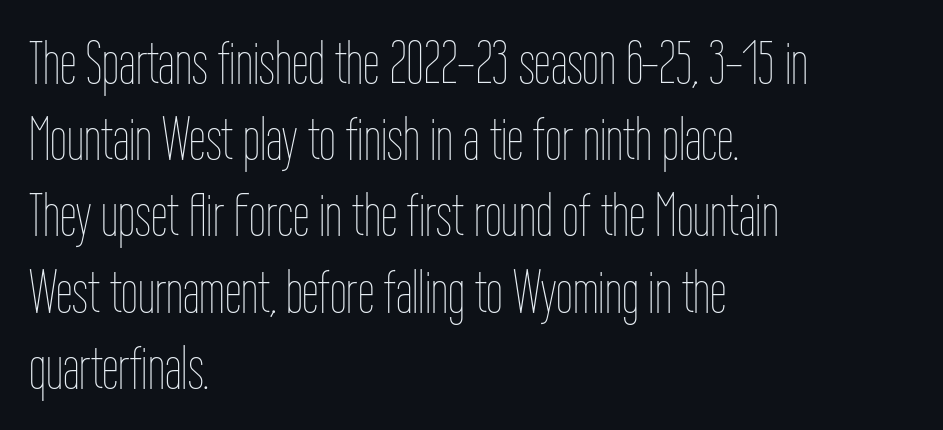
The image shows 60 px thin, condensed type, upright; set left-aligned, normal line spacing (1.27x), normal letter spacing, not underlined; low stroke contrast and a medium x-height.
